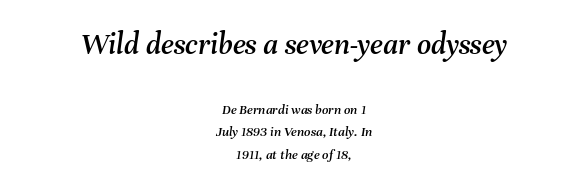
The image shows 31 px text type, italic (leaning right); set centered, normal line spacing (1.61x), normal letter spacing, not underlined; the first (top) block is 2.21x larger; medium stroke contrast and a medium x-height.
